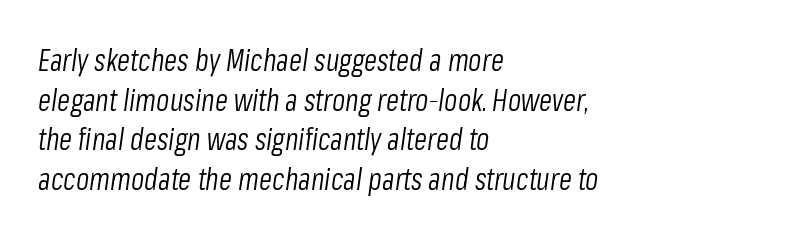
Q: Is the text bold? A: No.
Q: Is the text italic (slanted)? A: Yes, it leans right by about 8 degrees.
Q: Is the text underlined? A: No.
Q: How is the paragraph aligned? A: Left-aligned.
Q: Is the spacing between letters normal or unusually wide? A: Normal.
Q: Is the spacing between lines tight, normal or loose? A: Normal.
Q: Width (condensed, normal, or wide)? A: Condensed.
Q: Stroke contrast? A: Low.
Q: x-height? A: Medium.
Q: Monospaced? A: No.
